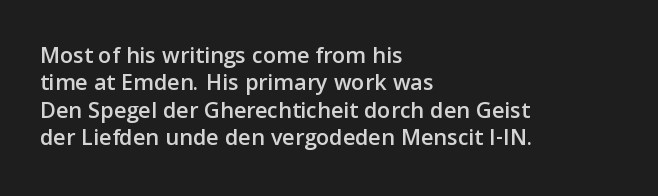
{"italic": "no", "underline": "no", "align": "left", "line_spacing": "tight", "line_spacing_ratio": 1.14, "letter_spacing": "normal", "letter_spacing_em": 0.0, "glyph_px": 24}
